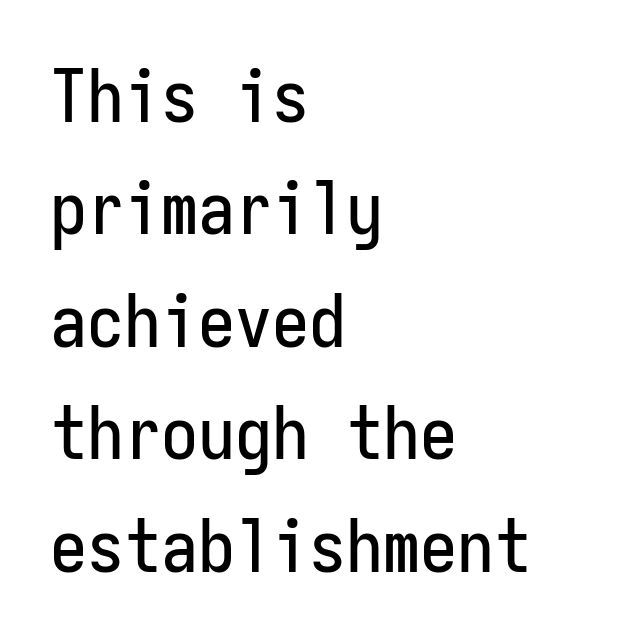
The type is set solid horizontally, with unmodified tracking. The space between consecutive lines is moderate. Unlike italic type, these characters show no tilt at all. The letters carry no serifs — their stems end cleanly without finishing strokes. The glyphs are unaccompanied by any horizontal stroke below them. Typeset ragged right — the left edge is the straight one.
